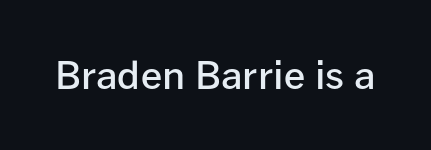
Style check: upright. These lines keep a tight, regular rhythm from letter to letter. As a designer I'd log this as weight 600, semibold. The gap between lines stays unmarked. The type family on display is of the sans-serif kind.
